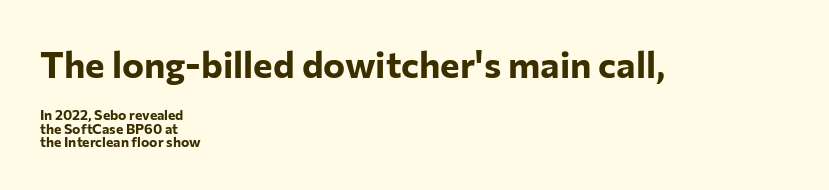
The image shows 37 px bold sans-serif type, upright; set left-aligned, tight line spacing (0.96x), normal letter spacing, not underlined; the first (top) block is 2.64x larger; low stroke contrast and a medium x-height.
